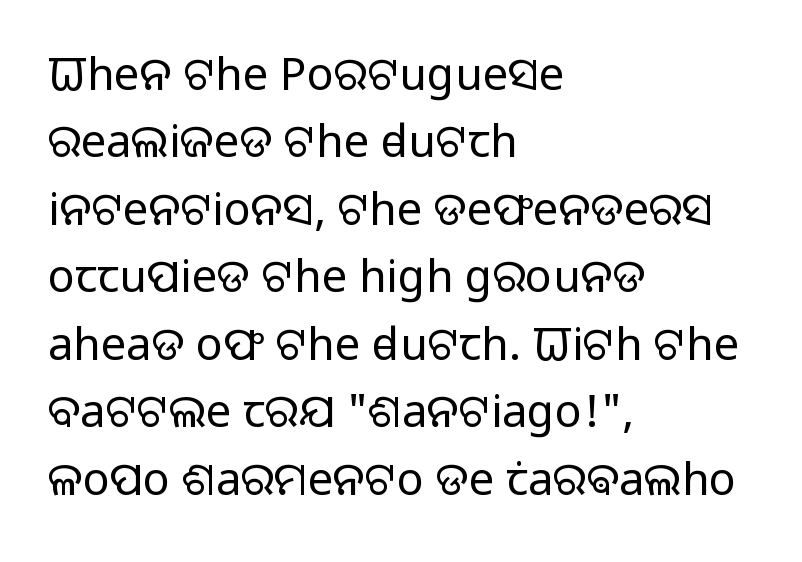
The letters advance in unequal steps, a hallmark of proportional type. If you measured baseline to baseline, you'd find a middling distance. Type style note: lacks serifs. Is the block centered? No — it sits flush against the left margin. How are the letters spaced? Ordinarily, with no added tracking.
